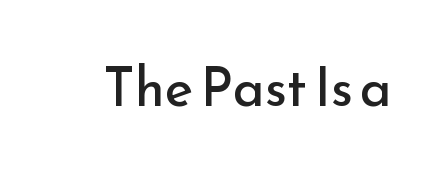
{"serif": "no", "italic": "no", "bold": "no", "weight": "regular", "width": "normal", "stroke_contrast": "low", "x_height": "small", "monospaced": "no", "underline": "no", "letter_spacing": "normal", "letter_spacing_em": 0.0, "glyph_px": 54}
